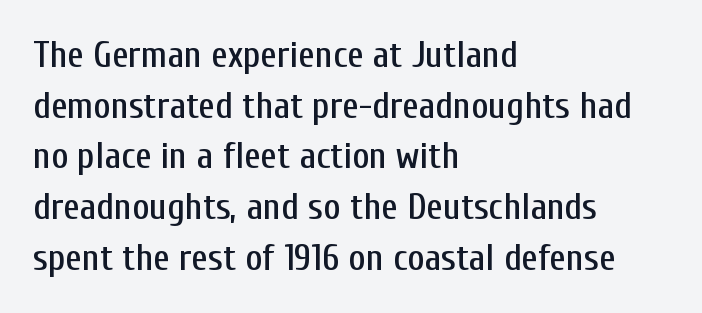
Nope, not italic — everything's standing straight. Anything drawn beneath the words? Only blank space. If you drew a ruler down the left edge, every line would touch it. Words appear dense and cohesive because spacing is normal. Is this a fixed-width face? No — the glyphs have proportional, varying widths.
